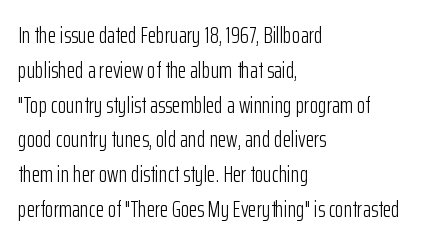
Q: Is the text bold? A: No.
Q: Is the text italic (slanted)? A: No, it is upright.
Q: Is the text underlined? A: No.
Q: How is the paragraph aligned? A: Left-aligned.
Q: Is the spacing between letters normal or unusually wide? A: Normal.
Q: Is the spacing between lines tight, normal or loose? A: Normal.
